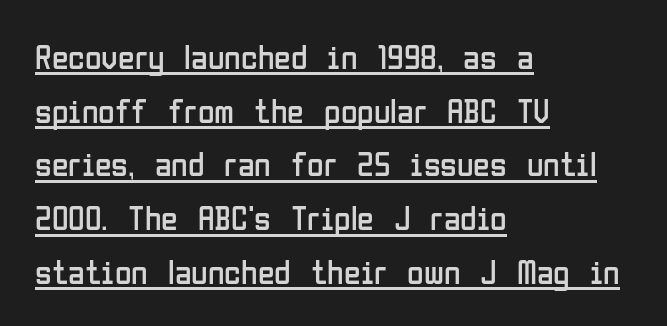
Q: Is the text bold? A: No.
Q: Is the text italic (slanted)? A: No, it is upright.
Q: Is the typeface a serif or a sans-serif typeface? A: Sans-serif.
Q: Is the text underlined? A: Yes.
Q: How is the paragraph aligned? A: Left-aligned.
Q: Is the spacing between letters normal or unusually wide? A: Normal.
Q: Is the spacing between lines tight, normal or loose? A: Normal.
Q: Width (condensed, normal, or wide)? A: Condensed.
Q: Stroke contrast? A: Low.
Q: x-height? A: Medium.
Q: Monospaced? A: No.
